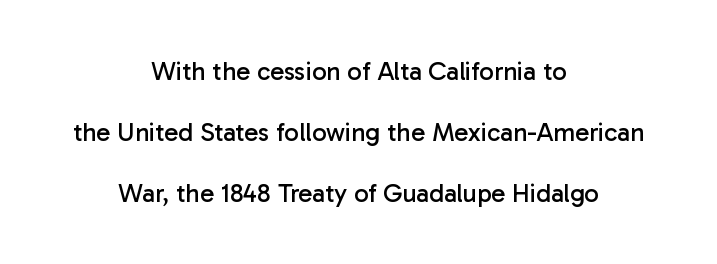
Q: Is the text bold? A: No.
Q: Is the text italic (slanted)? A: No, it is upright.
Q: Is the text underlined? A: No.
Q: How is the paragraph aligned? A: Centered.
Q: Is the spacing between letters normal or unusually wide? A: Normal.
Q: Is the spacing between lines tight, normal or loose? A: Loose.
